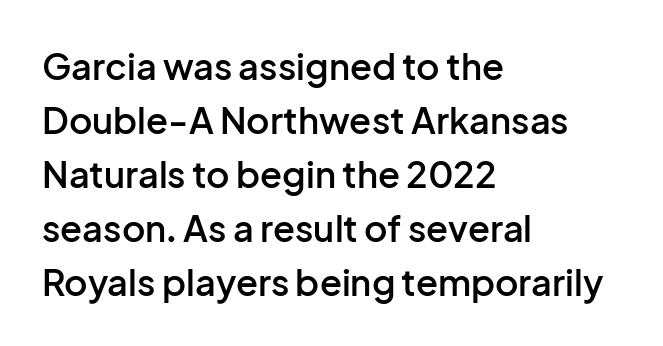
The rendering keeps characters at their native spacing. A typesetter would call this leading conventional body-copy spacing. Posture: straight, roman, zero tilt. If you drew a ruler down the left edge, every line would touch it. I'd describe the lettering as semibold — firm but not a full bold. Nothing sits at the stroke ends, so this counts as sans-serif.
